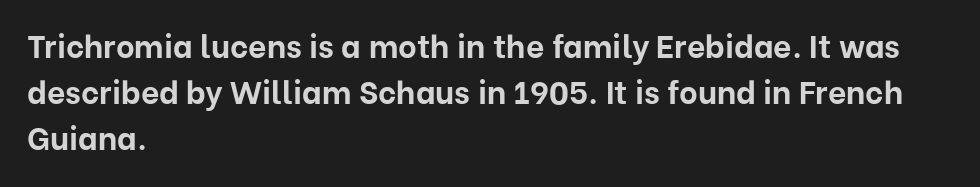
{"serif": "no", "italic": "no", "bold": "yes", "weight": "bold", "width": "normal", "stroke_contrast": "low", "x_height": "medium", "monospaced": "no", "underline": "no", "align": "left", "line_spacing": "normal", "line_spacing_ratio": 1.44, "letter_spacing": "normal", "letter_spacing_em": 0.0, "glyph_px": 32}
